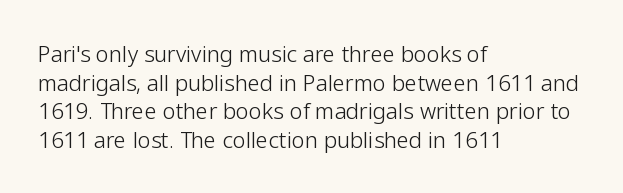
Check the space under the baseline: it is left empty. Characters follow at the spacing the type designer built in. These glyphs show unthickened strokes, regular width or finer. This is the regular roman posture of the typeface. A typesetter would call this leading conventional body-copy spacing. The compositor pushed each line to the left boundary.
